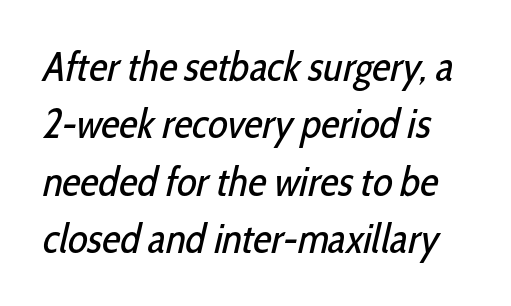
The rendering uses natural spacing where letterforms have individual widths. This rendering leaves character spacing at its baseline value. The baseline area is clear. Leading: standard.
